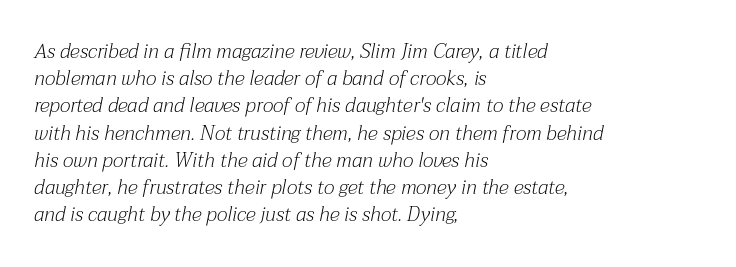
{"italic": "yes", "lean": "right", "slant_degrees": 12, "bold": "no", "underline": "no", "align": "left", "line_spacing": "normal", "line_spacing_ratio": 1.36, "letter_spacing": "normal", "letter_spacing_em": 0.0, "glyph_px": 20}
